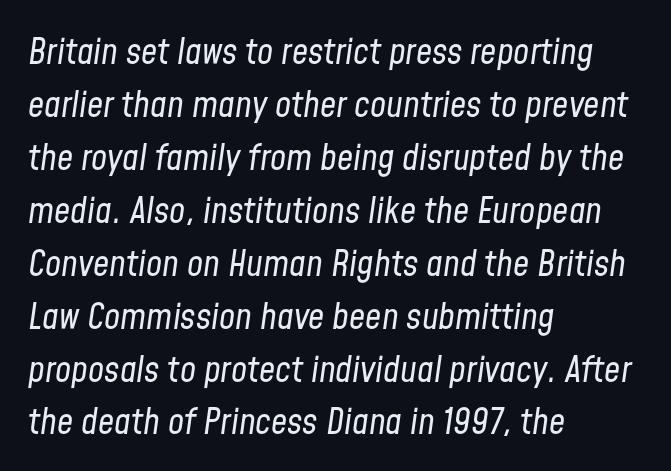
The image shows 36 px regular-weight, condensed type, italic (leaning right); set left-aligned, normal line spacing (1.47x), normal letter spacing, not underlined; low stroke contrast and a medium x-height.
